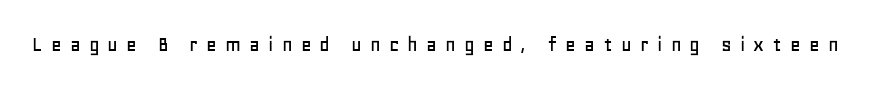
The image shows 23 px text type, upright; set unusually wide letter spacing (+0.35 em), not underlined.
